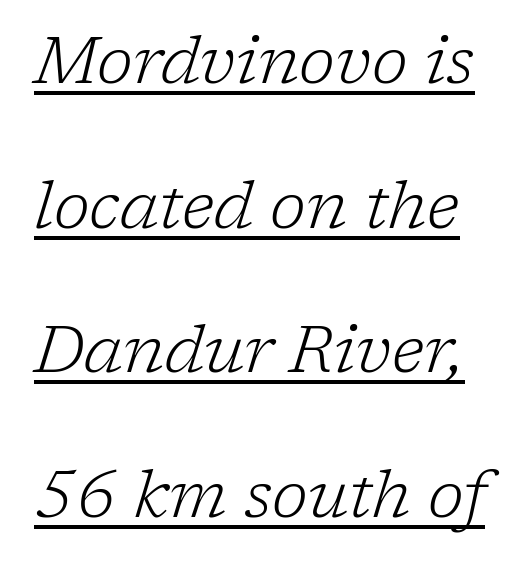
{"serif": "yes", "italic": "yes", "lean": "right", "slant_degrees": 17, "bold": "no", "weight": "light", "width": "normal", "stroke_contrast": "low", "x_height": "medium", "monospaced": "no", "underline": "yes", "line_spacing": "loose", "line_spacing_ratio": 2.19, "letter_spacing": "normal", "letter_spacing_em": 0.0, "glyph_px": 66}
